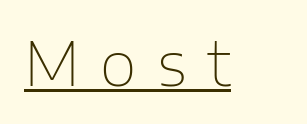
The image shows 60 px thin sans-serif type, upright; set unusually wide letter spacing (+0.34 em), underlined; low stroke contrast and a medium x-height.
